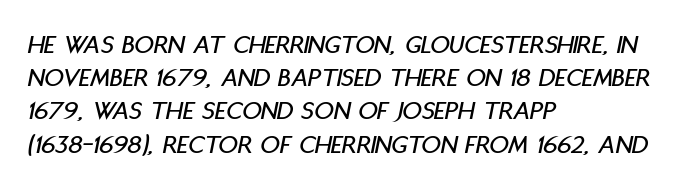
Q: Is the text italic (slanted)? A: Yes, it leans right by about 11 degrees.
Q: Is the text underlined? A: No.
Q: How is the paragraph aligned? A: Left-aligned.
Q: Is the spacing between letters normal or unusually wide? A: Normal.
